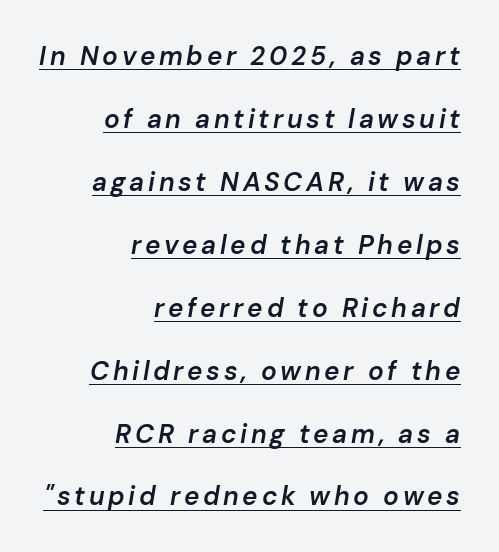
Q: Is the text bold? A: Semi-bold.
Q: Is the text italic (slanted)? A: Yes, it leans right by about 10 degrees.
Q: Is the text underlined? A: Yes.
Q: How is the paragraph aligned? A: Right-aligned.
Q: Is the spacing between lines tight, normal or loose? A: Loose.
